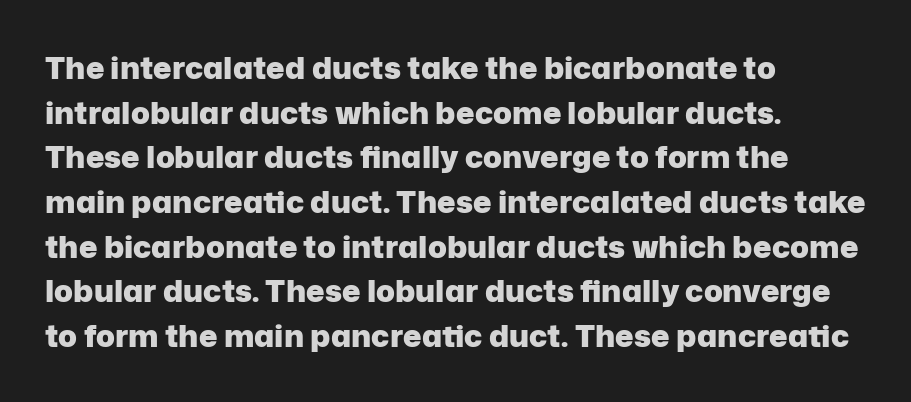
The image shows 31 px heavy sans-serif type, upright; set left-aligned, normal line spacing (1.44x), normal letter spacing, not underlined; low stroke contrast and a medium x-height.
